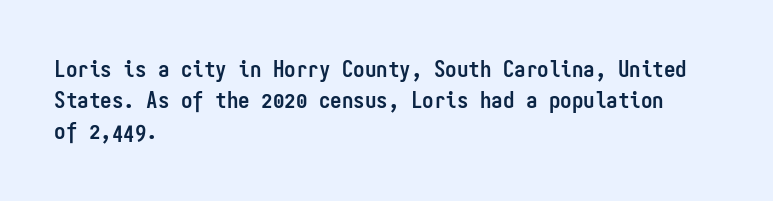
Caption: bold face, heavy strokes. Compared with typical body copy, the letter spacing here is the same. Line starts are locked; line ends wander. The axis of the letterforms is exactly vertical.
